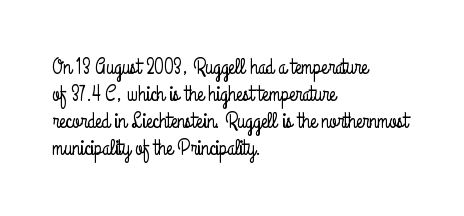
Q: Is the text underlined? A: No.
Q: How is the paragraph aligned? A: Left-aligned.
Q: Is the spacing between letters normal or unusually wide? A: Normal.
